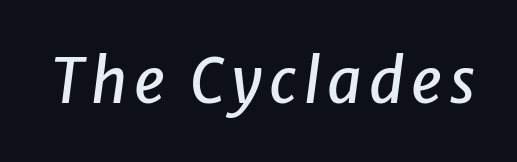
{"italic": "yes", "lean": "right", "slant_degrees": 8, "width": "normal", "stroke_contrast": "low", "x_height": "medium", "monospaced": "no", "underline": "no", "glyph_px": 61}
